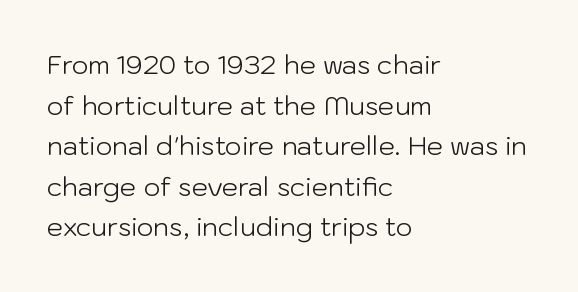
The image shows 26 px text type, upright; set left-aligned, normal line spacing (1.56x), normal letter spacing, not underlined.
